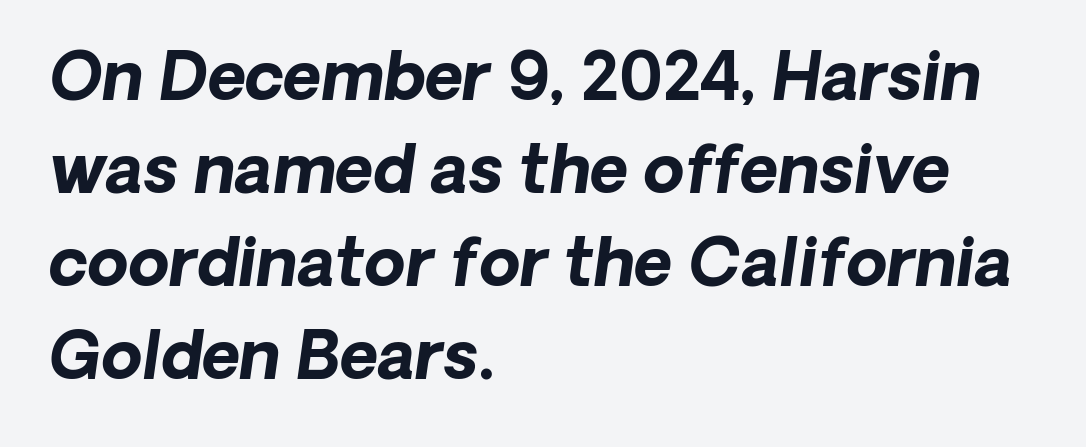
Q: Is the text bold? A: Yes.
Q: Is the typeface a serif or a sans-serif typeface? A: Sans-serif.
Q: Is the text underlined? A: No.
Q: How is the paragraph aligned? A: Left-aligned.
Q: Is the spacing between letters normal or unusually wide? A: Normal.
Q: Is the spacing between lines tight, normal or loose? A: Normal.
Q: Width (condensed, normal, or wide)? A: Normal.
Q: Stroke contrast? A: Low.
Q: x-height? A: Medium.
Q: Monospaced? A: No.
